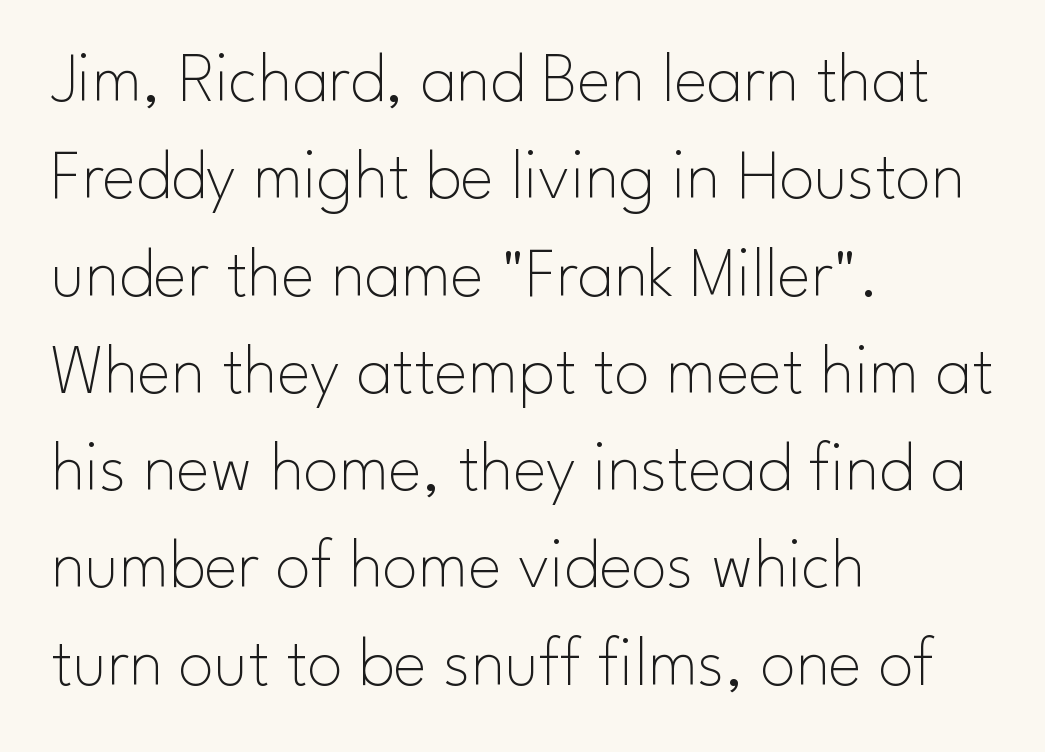
Q: Is the text bold? A: No.
Q: Is the text italic (slanted)? A: No, it is upright.
Q: Is the typeface a serif or a sans-serif typeface? A: Sans-serif.
Q: Is the text underlined? A: No.
Q: How is the paragraph aligned? A: Left-aligned.
Q: Is the spacing between letters normal or unusually wide? A: Normal.
Q: Is the spacing between lines tight, normal or loose? A: Normal.
Q: Width (condensed, normal, or wide)? A: Normal.
Q: Stroke contrast? A: Low.
Q: x-height? A: Small.
Q: Monospaced? A: No.
